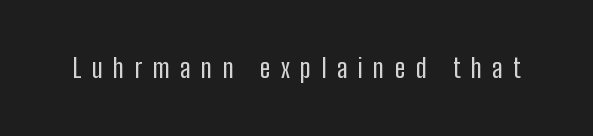
{"italic": "no", "underline": "no", "letter_spacing": "wide", "letter_spacing_em": 0.4, "glyph_px": 26}
